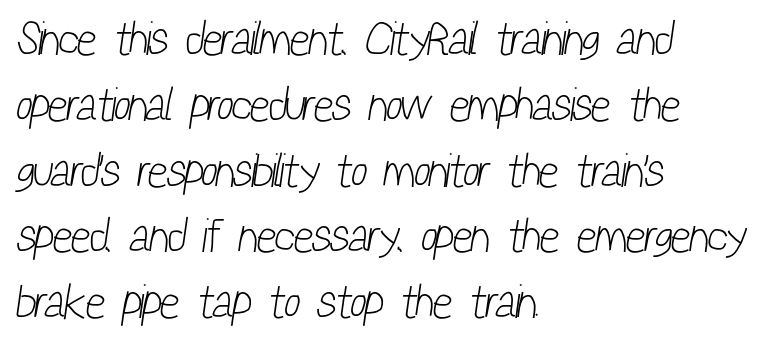
{"serif": "no", "bold": "no", "weight": "light", "width": "condensed", "stroke_contrast": "low", "x_height": "medium", "monospaced": "no", "underline": "no", "align": "left", "line_spacing": "normal", "line_spacing_ratio": 1.4, "letter_spacing": "normal", "letter_spacing_em": 0.0, "glyph_px": 47}
